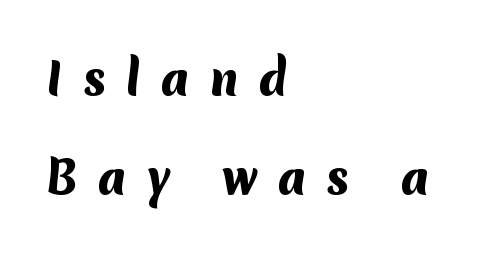
The image shows 44 px heavy sans-serif type; set left-aligned, loose line spacing (2.25x), unusually wide letter spacing (+0.45 em), not underlined; medium stroke contrast and a medium x-height.
